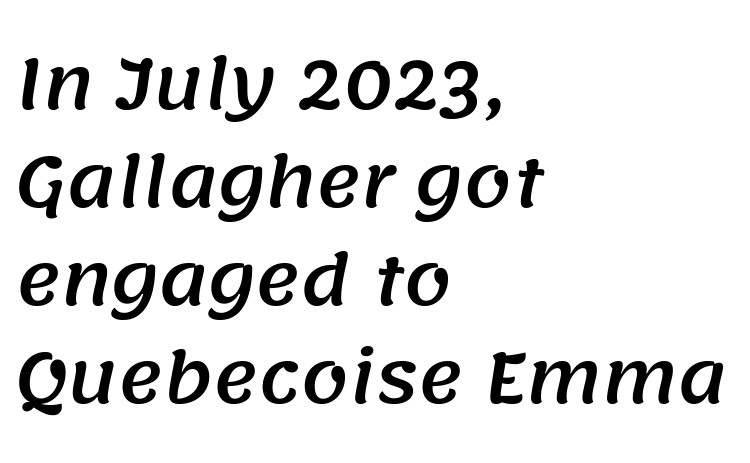
{"serif": "no", "width": "normal", "stroke_contrast": "medium", "x_height": "large", "monospaced": "no", "underline": "no", "align": "left", "line_spacing": "normal", "line_spacing_ratio": 1.44, "letter_spacing": "normal", "letter_spacing_em": 0.0, "glyph_px": 68}
